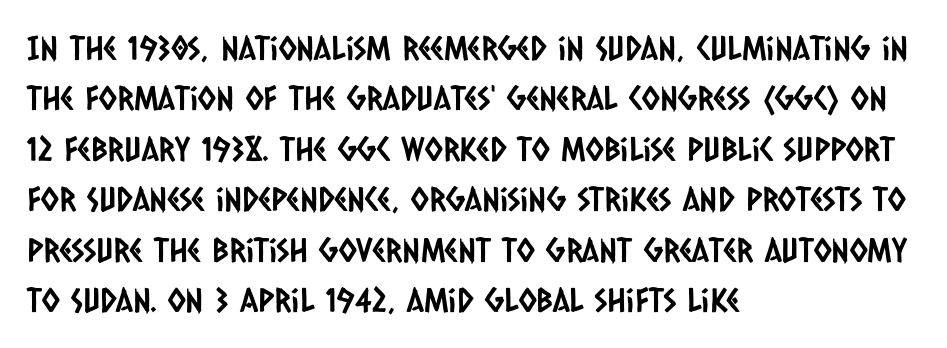
No extra tracking has been applied to these lines. The space beneath each line is pristine and unruled. Note the varied advance widths — an 'i' is clearly narrower than an 'm'. Leading matches the norm, producing a regular column.
